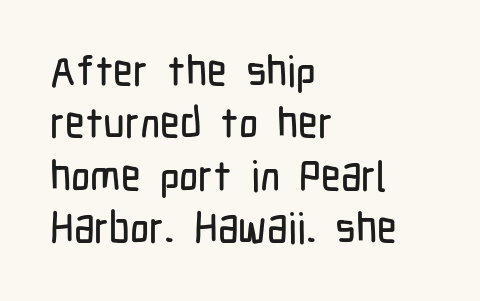
The image shows 42 px condensed sans-serif type, upright; set left-aligned, normal line spacing (1.25x), normal letter spacing, not underlined; low stroke contrast and a medium x-height.
